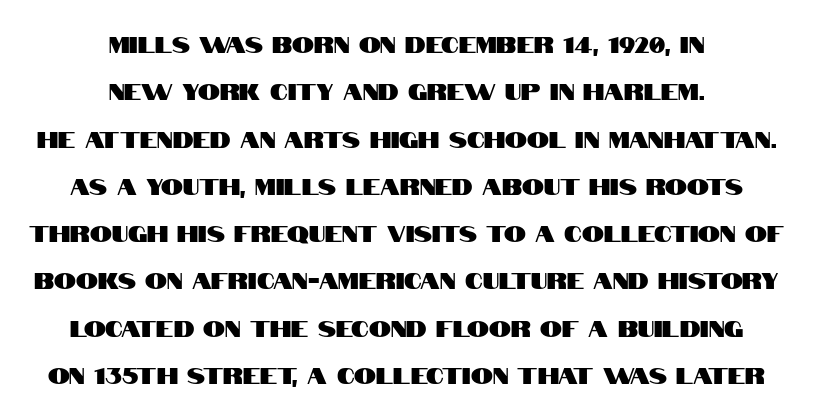
{"italic": "no", "underline": "no", "align": "center", "line_spacing": "loose", "line_spacing_ratio": 2.15, "letter_spacing": "normal", "letter_spacing_em": 0.0, "glyph_px": 22}
